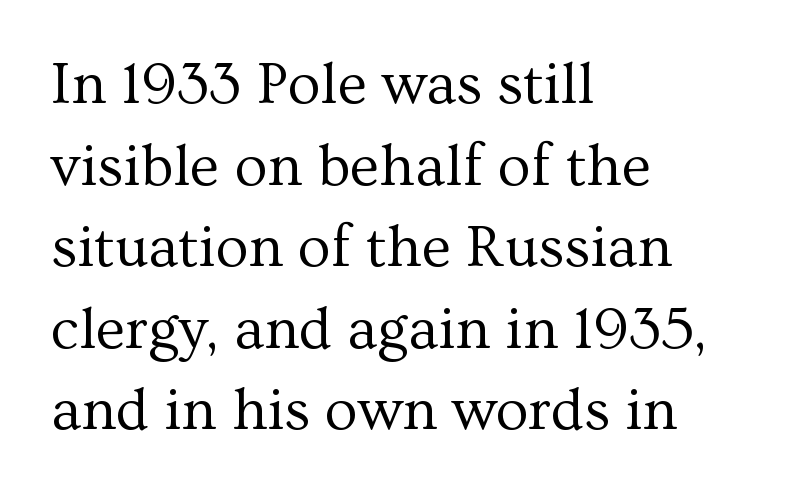
Q: Is the text bold? A: No.
Q: Is the text italic (slanted)? A: No, it is upright.
Q: Is the typeface a serif or a sans-serif typeface? A: Serif.
Q: Is the text underlined? A: No.
Q: How is the paragraph aligned? A: Left-aligned.
Q: Is the spacing between letters normal or unusually wide? A: Normal.
Q: Is the spacing between lines tight, normal or loose? A: Normal.
Q: Width (condensed, normal, or wide)? A: Normal.
Q: Stroke contrast? A: Medium.
Q: x-height? A: Medium.
Q: Monospaced? A: No.
